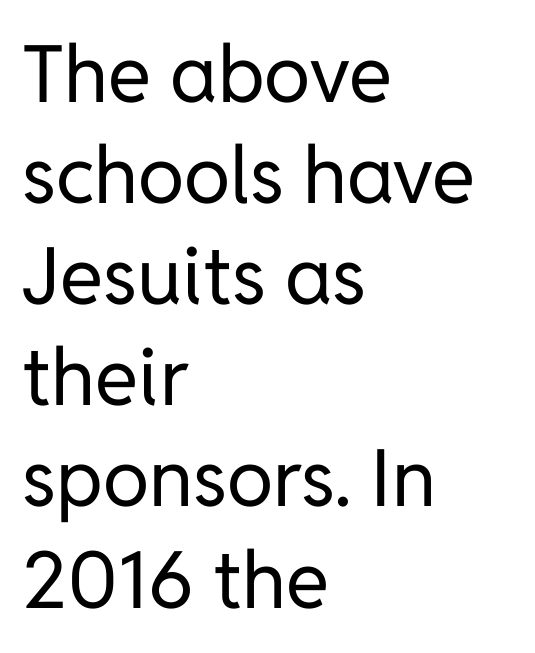
Q: Is the text bold? A: No.
Q: Is the text italic (slanted)? A: No, it is upright.
Q: Is the typeface a serif or a sans-serif typeface? A: Sans-serif.
Q: Is the text underlined? A: No.
Q: How is the paragraph aligned? A: Left-aligned.
Q: Is the spacing between letters normal or unusually wide? A: Normal.
Q: Is the spacing between lines tight, normal or loose? A: Normal.
Q: Width (condensed, normal, or wide)? A: Normal.
Q: Stroke contrast? A: Low.
Q: x-height? A: Medium.
Q: Monospaced? A: No.
